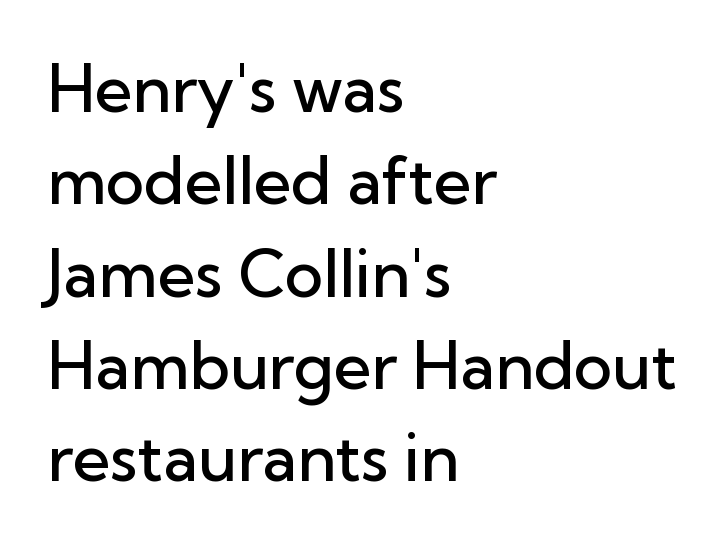
Q: Is the text bold? A: Semi-bold.
Q: Is the text italic (slanted)? A: No, it is upright.
Q: Is the typeface a serif or a sans-serif typeface? A: Sans-serif.
Q: Is the text underlined? A: No.
Q: How is the paragraph aligned? A: Left-aligned.
Q: Is the spacing between letters normal or unusually wide? A: Normal.
Q: Is the spacing between lines tight, normal or loose? A: Normal.
Q: Width (condensed, normal, or wide)? A: Normal.
Q: Stroke contrast? A: Low.
Q: x-height? A: Medium.
Q: Monospaced? A: No.
